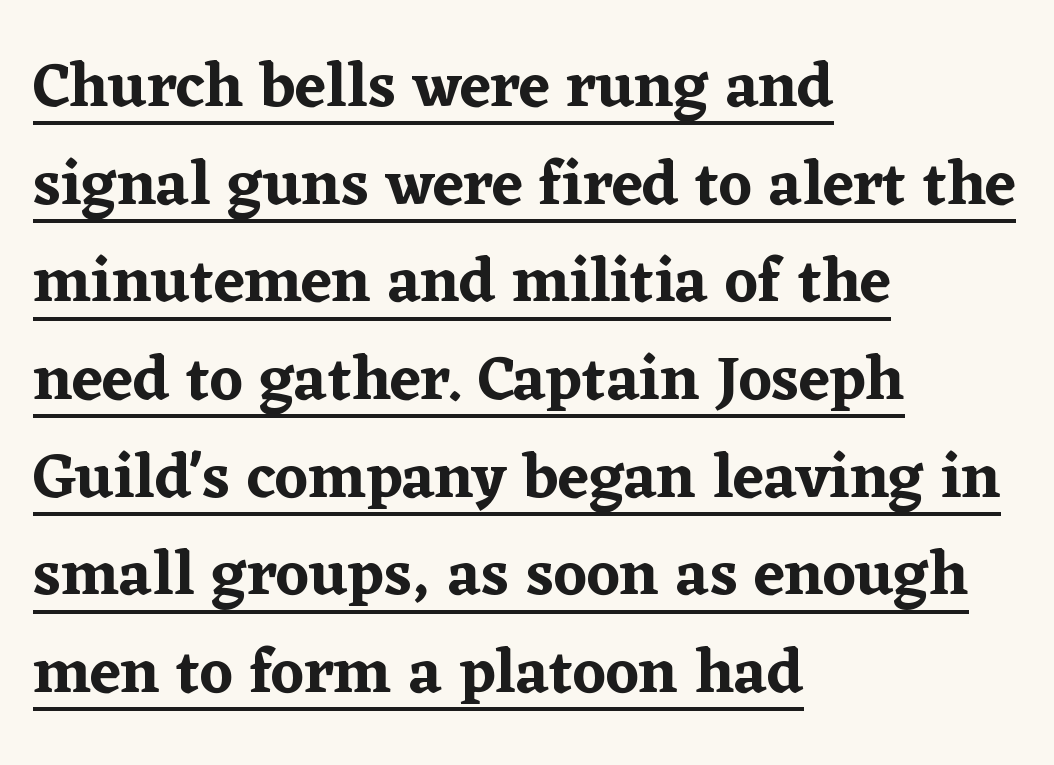
{"serif": "yes", "italic": "no", "width": "normal", "stroke_contrast": "low", "x_height": "medium", "monospaced": "no", "underline": "yes", "align": "left", "line_spacing": "normal", "line_spacing_ratio": 1.55, "letter_spacing": "normal", "letter_spacing_em": 0.0, "glyph_px": 63}
